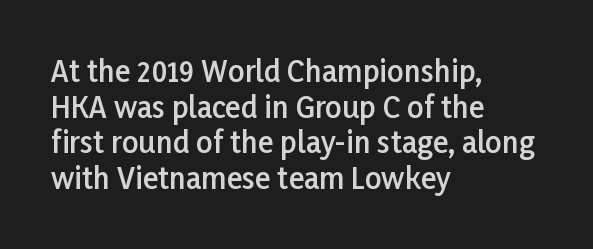
The image shows 29 px semibold sans-serif type, upright; set left-aligned, line spacing 1.23x, normal letter spacing, not underlined; low stroke contrast and a medium x-height.
